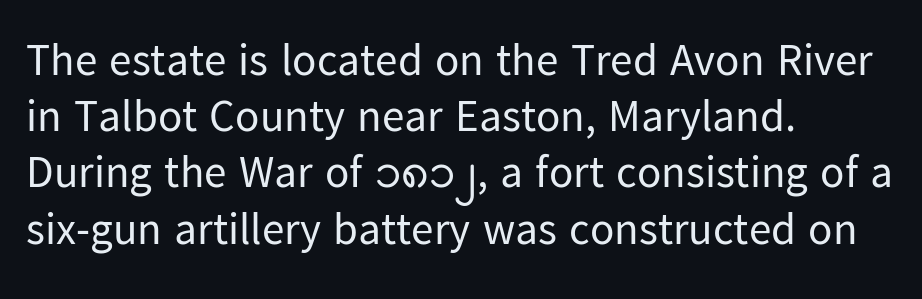
Q: Is the text bold? A: No.
Q: Is the text italic (slanted)? A: No, it is upright.
Q: Is the typeface a serif or a sans-serif typeface? A: Sans-serif.
Q: Is the text underlined? A: No.
Q: How is the paragraph aligned? A: Left-aligned.
Q: Is the spacing between letters normal or unusually wide? A: Normal.
Q: Is the spacing between lines tight, normal or loose? A: Normal.
Q: Width (condensed, normal, or wide)? A: Normal.
Q: Stroke contrast? A: Low.
Q: x-height? A: Medium.
Q: Monospaced? A: No.
